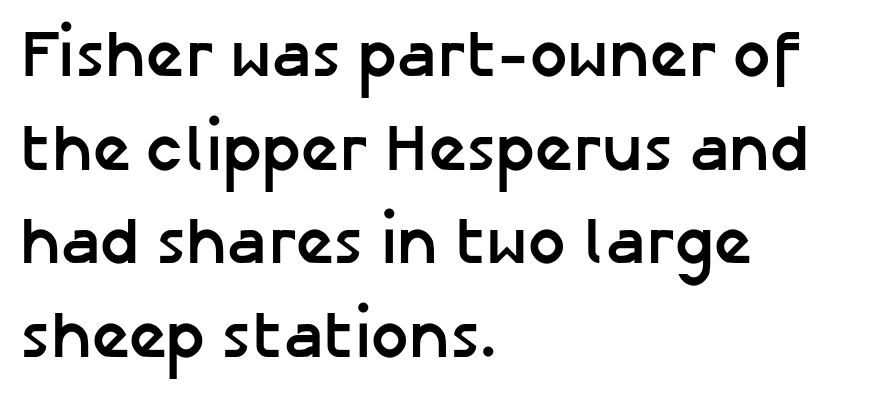
Q: Is the text bold? A: Yes.
Q: Is the text italic (slanted)? A: No, it is upright.
Q: Is the typeface a serif or a sans-serif typeface? A: Sans-serif.
Q: Is the text underlined? A: No.
Q: How is the paragraph aligned? A: Left-aligned.
Q: Is the spacing between letters normal or unusually wide? A: Normal.
Q: Is the spacing between lines tight, normal or loose? A: Normal.
Q: Width (condensed, normal, or wide)? A: Normal.
Q: Stroke contrast? A: Low.
Q: x-height? A: Medium.
Q: Monospaced? A: No.
